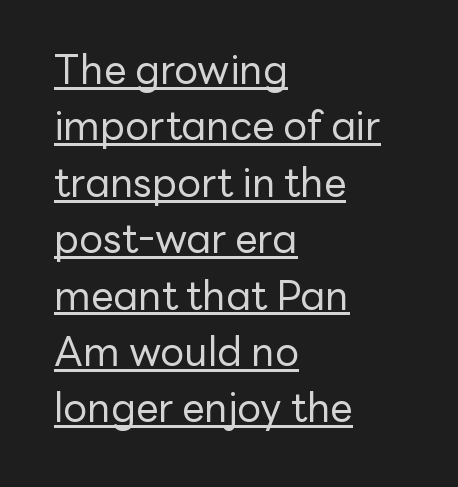
Line beginnings align vertically; line endings do not. The typeface has the unassuming heft of standard copy or less. The text was rendered using a sans face with plain stroke endings. Nobody touched the tracking dial on this one.
